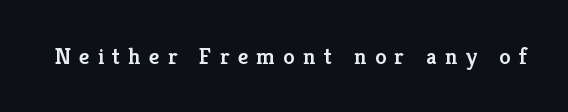
Every character sits straight up, as roman type does. The gaps between neighbouring characters are conspicuously large. Glance below the letters and you will spot only blank space. Students, this is semibold: more ink than regular, less than bold.
